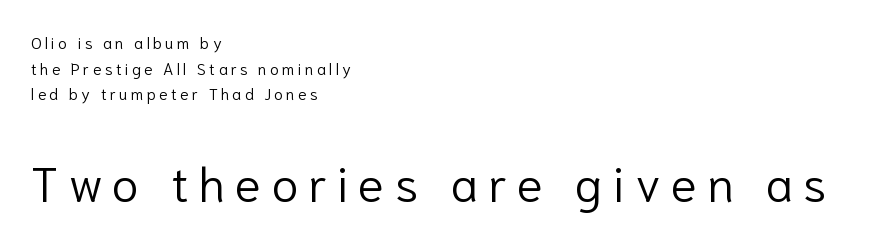
Q: Is the text bold? A: No.
Q: Is the text italic (slanted)? A: No, it is upright.
Q: Is the typeface a serif or a sans-serif typeface? A: Sans-serif.
Q: Is the text underlined? A: No.
Q: How is the paragraph aligned? A: Left-aligned.
Q: Is the spacing between letters normal or unusually wide? A: Unusually wide.
Q: Is the spacing between lines tight, normal or loose? A: Normal.
Q: Which block of text is set in a larger size, the first (top) or the second (bottom)? A: The second (bottom) one.
Q: Width (condensed, normal, or wide)? A: Normal.
Q: Stroke contrast? A: Low.
Q: x-height? A: Medium.
Q: Monospaced? A: No.
